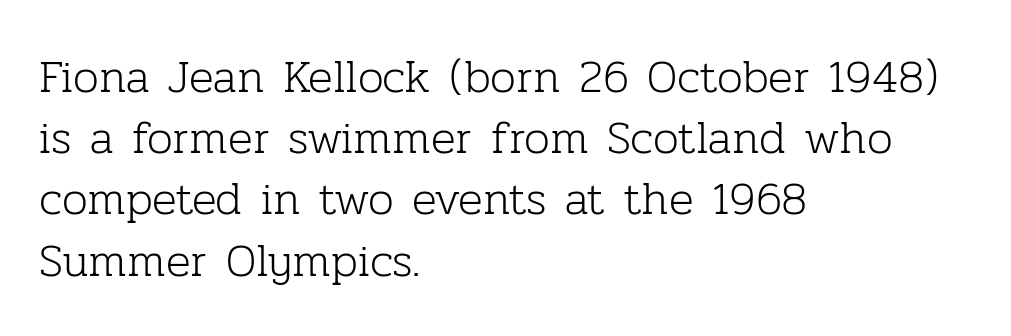
Q: Is the text bold? A: No.
Q: Is the text italic (slanted)? A: No, it is upright.
Q: Is the typeface a serif or a sans-serif typeface? A: Serif.
Q: Is the text underlined? A: No.
Q: How is the paragraph aligned? A: Left-aligned.
Q: Is the spacing between letters normal or unusually wide? A: Normal.
Q: Is the spacing between lines tight, normal or loose? A: Normal.
Q: Width (condensed, normal, or wide)? A: Normal.
Q: Stroke contrast? A: Low.
Q: x-height? A: Medium.
Q: Monospaced? A: No.
